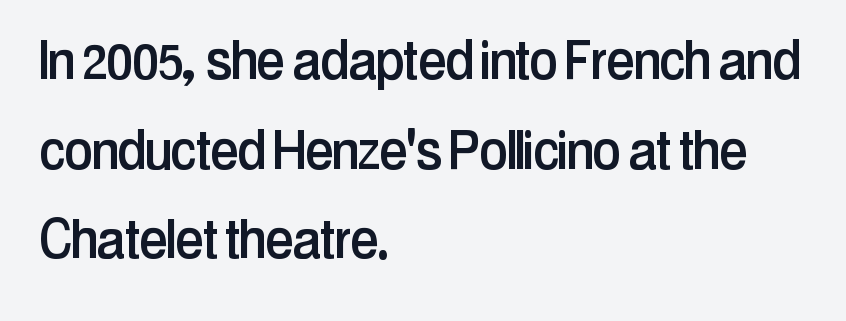
The image shows 64 px condensed sans-serif type, upright; set left-aligned, normal line spacing (1.4x), normal letter spacing, not underlined; low stroke contrast and a medium x-height.
